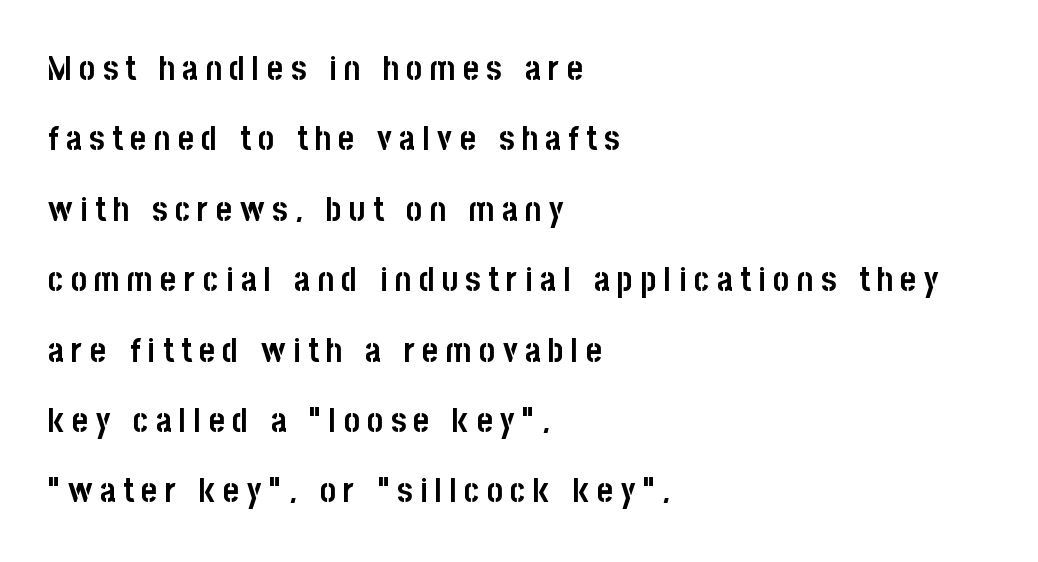
Q: Is the text bold? A: Yes.
Q: Is the text italic (slanted)? A: No, it is upright.
Q: Is the typeface a serif or a sans-serif typeface? A: Sans-serif.
Q: Is the text underlined? A: No.
Q: How is the paragraph aligned? A: Left-aligned.
Q: Is the spacing between letters normal or unusually wide? A: Unusually wide.
Q: Is the spacing between lines tight, normal or loose? A: Loose.
Q: Width (condensed, normal, or wide)? A: Condensed.
Q: Stroke contrast? A: Low.
Q: x-height? A: Large.
Q: Monospaced? A: No.
